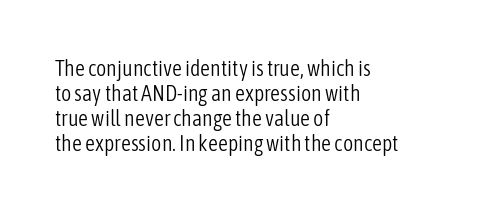
The image shows 22 px text type, upright; set left-aligned, tight line spacing (1.14x), normal letter spacing, not underlined.
